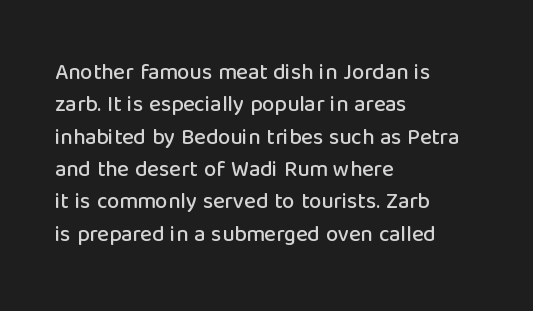
Bare-footed words on every line. The space between consecutive lines is moderate. Caption: standard tracking, unaltered. The lettering holds an erect, upright posture throughout. The text block is weighted toward the left margin, trailing off unevenly rightward.
